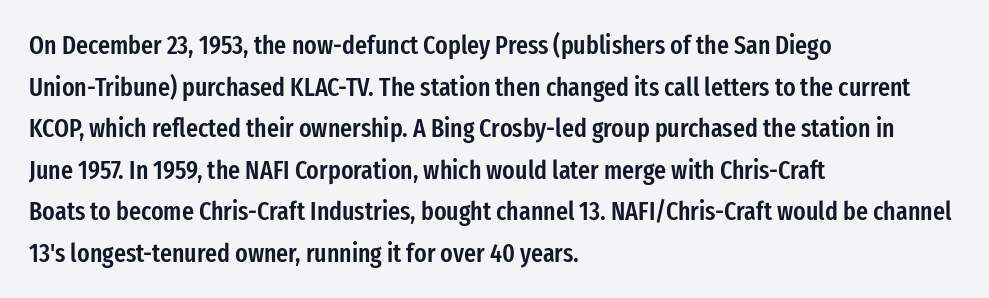
The space between consecutive lines is moderate. All the whitespace from short lines collects on the right. Is there any slant? The stems are plumb. The gaps between neighbouring characters are ordinary and unremarkable. Is the type bold? Partly — it's a semibold, heavier than regular but not fully bold.
